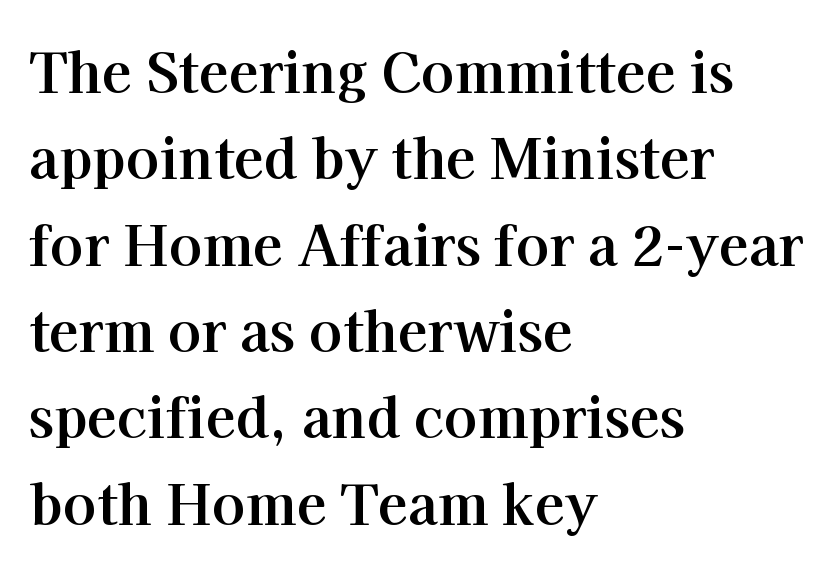
The image shows 55 px bold serif type, upright; set left-aligned, normal line spacing (1.57x), normal letter spacing, not underlined; high stroke contrast and a medium x-height.
